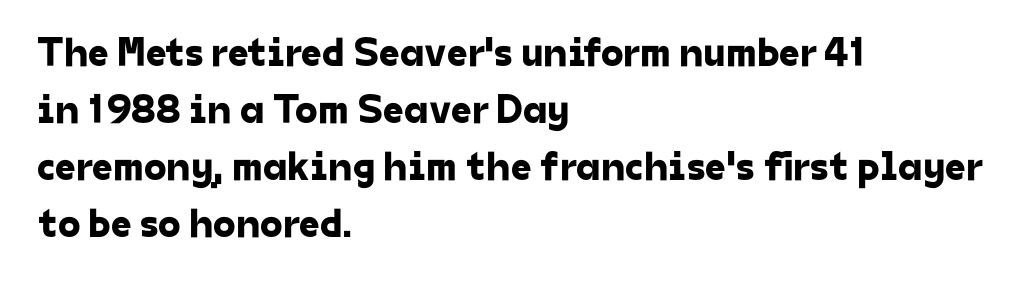
{"serif": "no", "width": "normal", "stroke_contrast": "low", "x_height": "medium", "monospaced": "no", "underline": "no", "align": "left", "line_spacing": "normal", "line_spacing_ratio": 1.39, "letter_spacing": "normal", "letter_spacing_em": 0.0, "glyph_px": 41}
